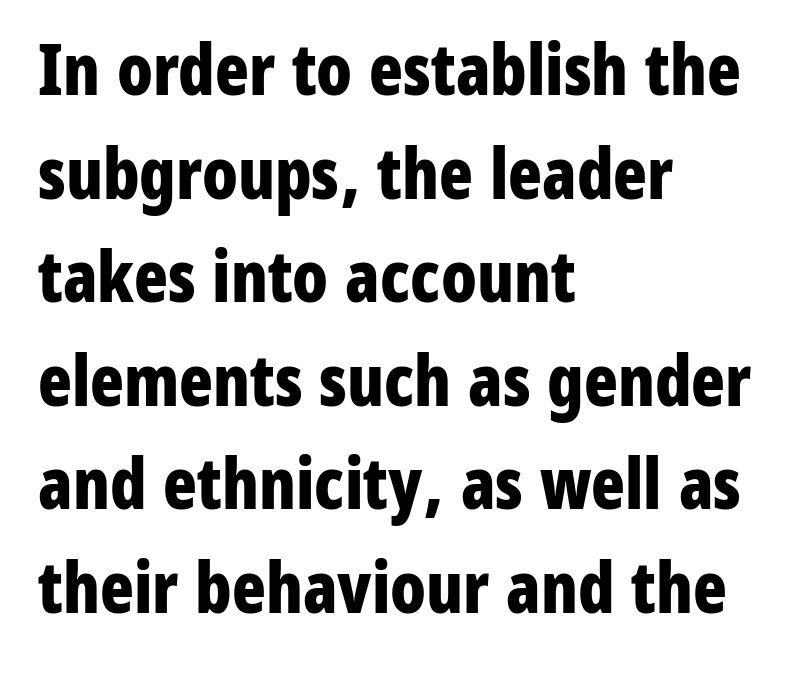
Q: Is the text bold? A: Yes.
Q: Is the text italic (slanted)? A: No, it is upright.
Q: Is the typeface a serif or a sans-serif typeface? A: Sans-serif.
Q: Is the text underlined? A: No.
Q: How is the paragraph aligned? A: Left-aligned.
Q: Is the spacing between letters normal or unusually wide? A: Normal.
Q: Is the spacing between lines tight, normal or loose? A: Normal.
Q: Width (condensed, normal, or wide)? A: Condensed.
Q: Stroke contrast? A: Low.
Q: x-height? A: Medium.
Q: Monospaced? A: No.
